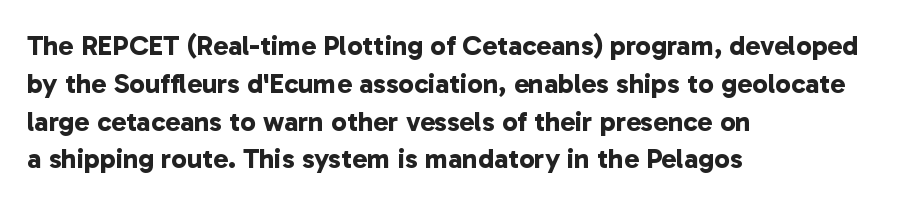
The image shows 28 px bold sans-serif type; set left-aligned, normal line spacing (1.35x), normal letter spacing, not underlined; low stroke contrast and a medium x-height.
